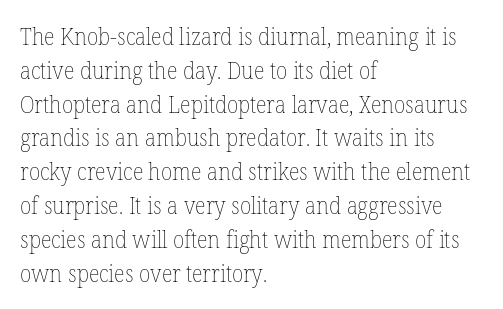
Q: Is the text bold? A: No.
Q: Is the text italic (slanted)? A: No, it is upright.
Q: Is the text underlined? A: No.
Q: How is the paragraph aligned? A: Left-aligned.
Q: Is the spacing between letters normal or unusually wide? A: Normal.
Q: Is the spacing between lines tight, normal or loose? A: Normal.
